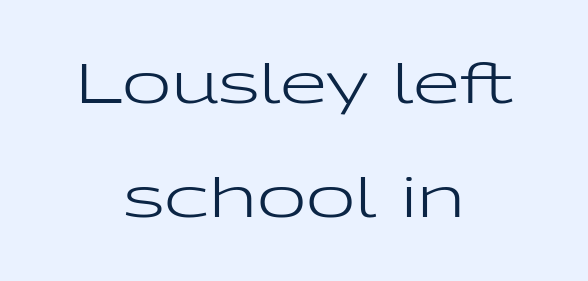
Just letters on the line, the space beneath them empty. Italic? Not at all — the glyphs are vertical. Honestly, the letter spacing is just normal — you wouldn't notice it. You could fit nearly another row in the gap between these rows. These lines are composed in type without serifs.
